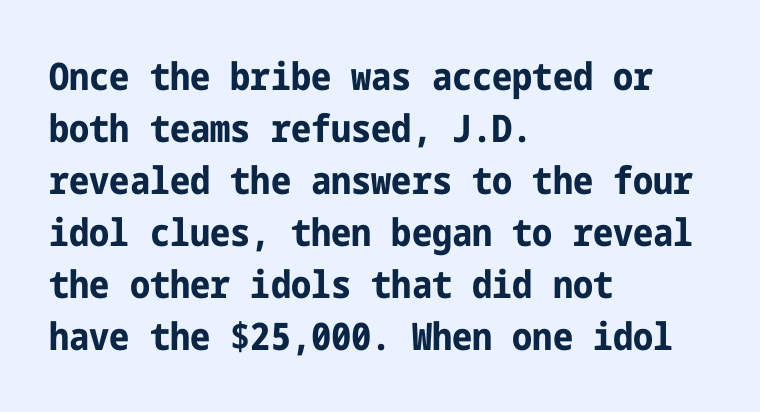
{"serif": "no", "italic": "no", "bold": "yes", "weight": "bold", "width": "condensed", "stroke_contrast": "low", "x_height": "medium", "underline": "no", "align": "left", "line_spacing": "normal", "line_spacing_ratio": 1.37, "letter_spacing": "normal", "letter_spacing_em": 0.0, "glyph_px": 38}
